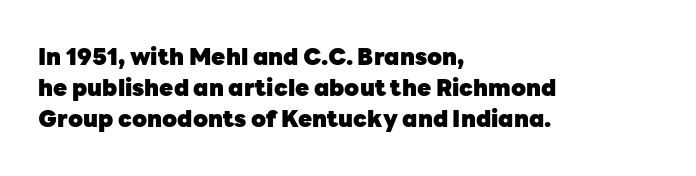
Q: Is the text bold? A: Yes.
Q: Is the text italic (slanted)? A: No, it is upright.
Q: Is the text underlined? A: No.
Q: How is the paragraph aligned? A: Left-aligned.
Q: Is the spacing between letters normal or unusually wide? A: Normal.
Q: Is the spacing between lines tight, normal or loose? A: Normal.
